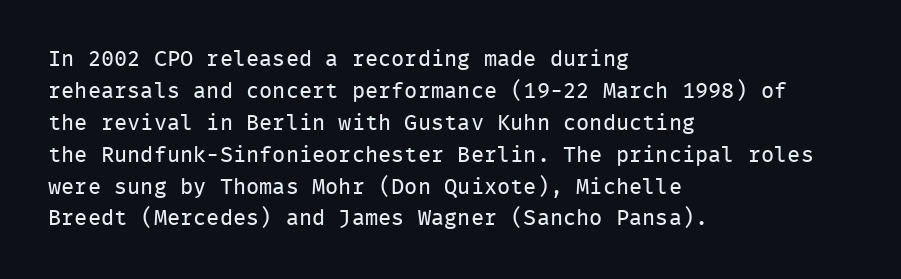
{"italic": "no", "bold": "no", "underline": "no", "align": "left", "line_spacing": "normal", "line_spacing_ratio": 1.45, "letter_spacing": "normal", "letter_spacing_em": 0.0, "glyph_px": 22}
